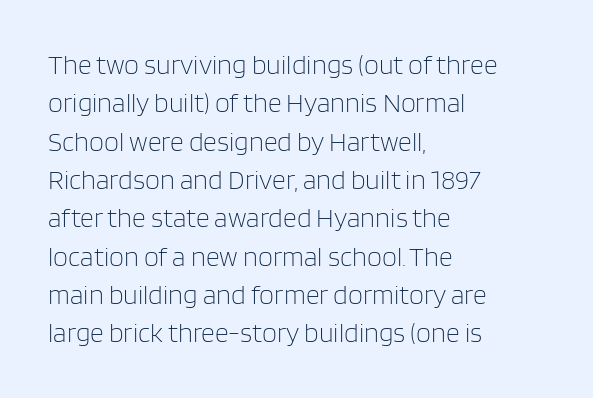
{"italic": "no", "bold": "no", "underline": "no", "align": "left", "line_spacing": "normal", "line_spacing_ratio": 1.42, "letter_spacing": "normal", "letter_spacing_em": 0.0, "glyph_px": 27}
